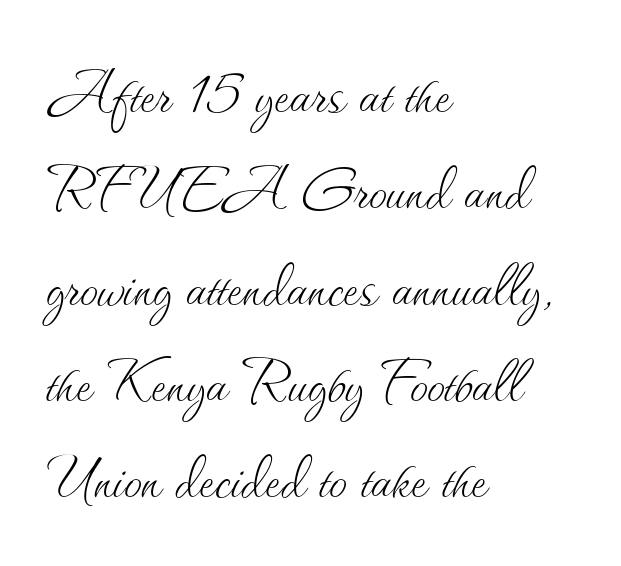
The image shows 73 px thin type; set left-aligned, normal line spacing (1.32x), normal letter spacing, not underlined; medium stroke contrast and a small x-height.
